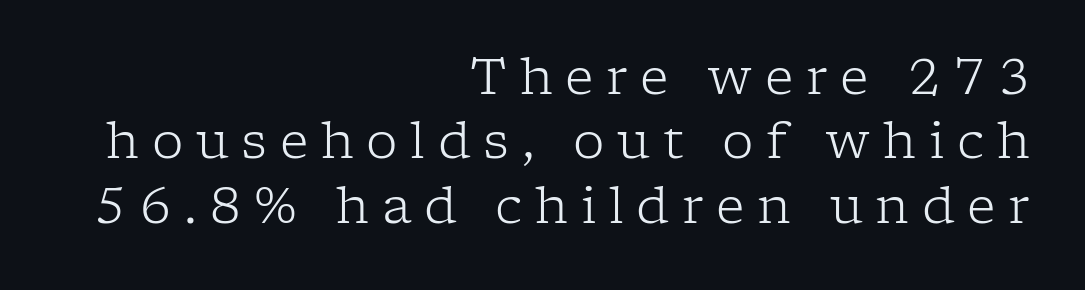
{"serif": "yes", "italic": "no", "bold": "no", "weight": "light", "width": "normal", "stroke_contrast": "low", "x_height": "medium", "monospaced": "no", "underline": "no", "align": "right", "line_spacing": "normal", "line_spacing_ratio": 1.29, "letter_spacing": "wide", "letter_spacing_em": 0.25, "glyph_px": 50}
